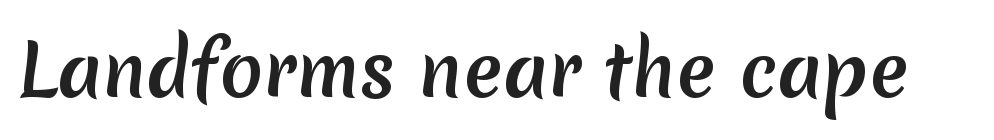
{"serif": "no", "width": "normal", "stroke_contrast": "medium", "x_height": "medium", "monospaced": "no", "underline": "no", "letter_spacing": "normal", "letter_spacing_em": 0.0, "glyph_px": 71}
